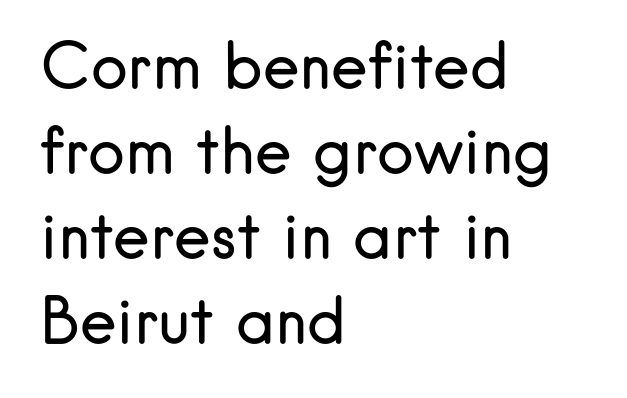
Q: Is the text bold? A: No.
Q: Is the text italic (slanted)? A: No, it is upright.
Q: Is the typeface a serif or a sans-serif typeface? A: Sans-serif.
Q: Is the text underlined? A: No.
Q: How is the paragraph aligned? A: Left-aligned.
Q: Is the spacing between letters normal or unusually wide? A: Normal.
Q: Is the spacing between lines tight, normal or loose? A: Normal.
Q: Width (condensed, normal, or wide)? A: Normal.
Q: Stroke contrast? A: Low.
Q: x-height? A: Small.
Q: Monospaced? A: No.
